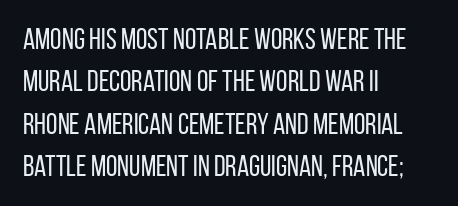
Q: Is the text bold? A: No.
Q: Is the text italic (slanted)? A: No, it is upright.
Q: Is the typeface a serif or a sans-serif typeface? A: Sans-serif.
Q: Is the text underlined? A: No.
Q: How is the paragraph aligned? A: Left-aligned.
Q: Is the spacing between letters normal or unusually wide? A: Normal.
Q: Is the spacing between lines tight, normal or loose? A: Normal.
Q: Width (condensed, normal, or wide)? A: Condensed.
Q: Stroke contrast? A: Low.
Q: x-height? A: Large.
Q: Monospaced? A: No.
